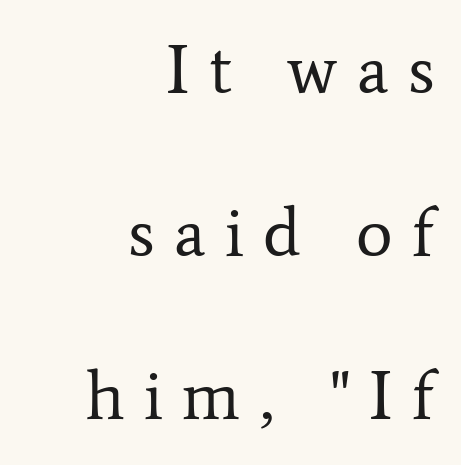
The image shows 69 px regular-weight serif type, upright; set right-aligned, loose line spacing (2.36x), unusually wide letter spacing (+0.28 em), not underlined; low stroke contrast and a medium x-height.
